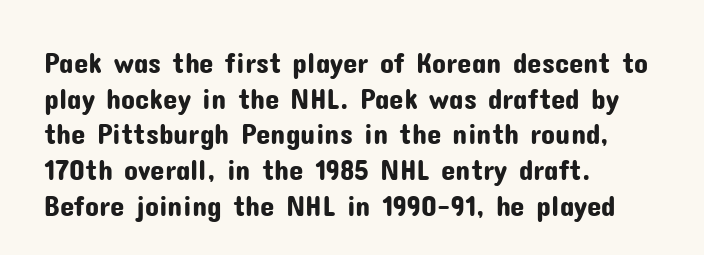
{"serif": "no", "italic": "no", "width": "normal", "stroke_contrast": "low", "x_height": "medium", "monospaced": "no", "underline": "no", "align": "left", "line_spacing_ratio": 1.23, "letter_spacing": "normal", "letter_spacing_em": 0.0, "glyph_px": 29}
